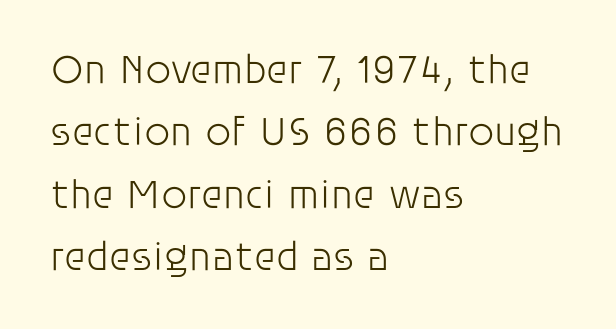
The specimen reads as upright at a glance. The passage shown is not underscored anywhere. The rag falls on the right side of this text block. Is the type heavy? It reads as light-to-regular instead.
